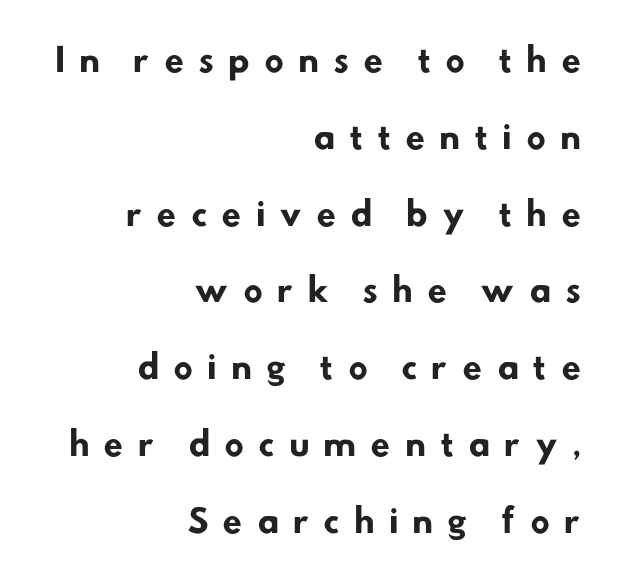
Q: Is the text bold? A: Yes.
Q: Is the typeface a serif or a sans-serif typeface? A: Sans-serif.
Q: Is the text underlined? A: No.
Q: How is the paragraph aligned? A: Right-aligned.
Q: Is the spacing between letters normal or unusually wide? A: Unusually wide.
Q: Is the spacing between lines tight, normal or loose? A: Loose.
Q: Width (condensed, normal, or wide)? A: Normal.
Q: Stroke contrast? A: Low.
Q: x-height? A: Small.
Q: Monospaced? A: No.
